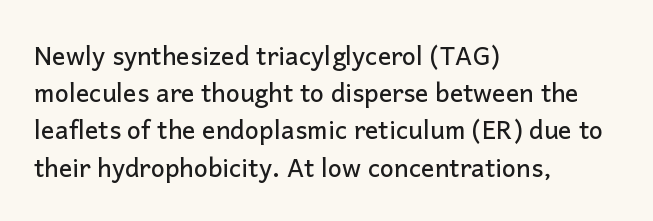
{"italic": "no", "underline": "no", "align": "left", "line_spacing": "normal", "line_spacing_ratio": 1.49, "letter_spacing": "normal", "letter_spacing_em": 0.0, "glyph_px": 25}
